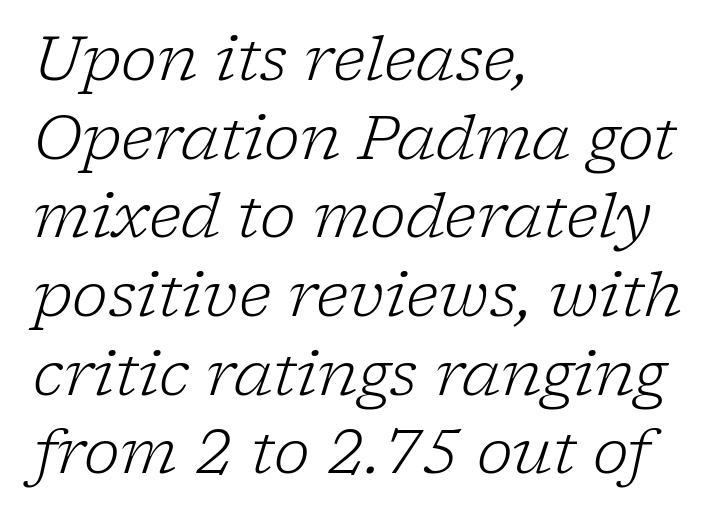
The image shows 61 px light serif type, italic (leaning right); set left-aligned, normal line spacing (1.29x), normal letter spacing, not underlined; low stroke contrast and a medium x-height.
